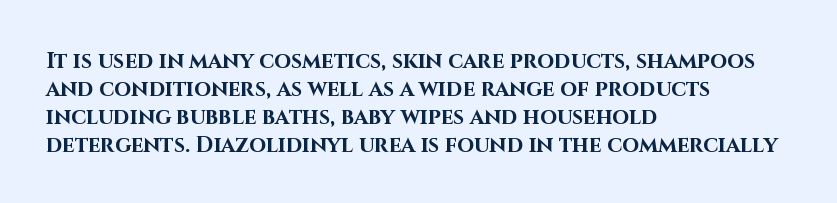
{"italic": "no", "bold": "yes", "underline": "no", "align": "left", "line_spacing": "normal", "line_spacing_ratio": 1.27, "letter_spacing": "normal", "letter_spacing_em": 0.0, "glyph_px": 22}
